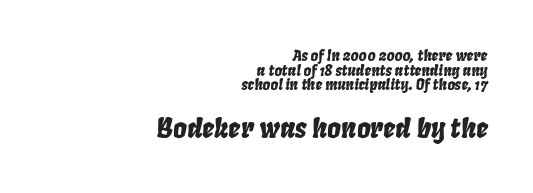
Q: Is the text italic (slanted)? A: Yes, it leans right by about 8 degrees.
Q: Is the text underlined? A: No.
Q: How is the paragraph aligned? A: Right-aligned.
Q: Is the spacing between letters normal or unusually wide? A: Normal.
Q: Is the spacing between lines tight, normal or loose? A: Tight.
Q: Which block of text is set in a larger size, the first (top) or the second (bottom)? A: The second (bottom) one.
